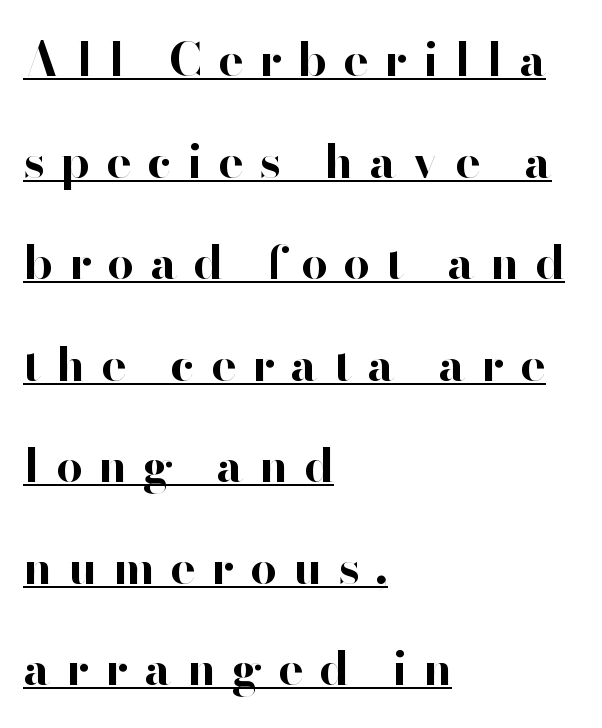
The image shows 47 px bold sans-serif type, upright; set left-aligned, loose line spacing (2.16x), unusually wide letter spacing (+0.34 em), underlined; high stroke contrast and a small x-height.
